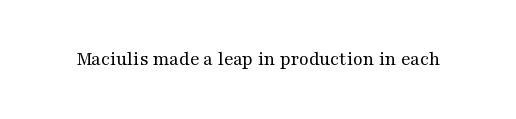
{"italic": "no", "bold": "no", "underline": "no", "letter_spacing": "normal", "letter_spacing_em": 0.0, "glyph_px": 20}
